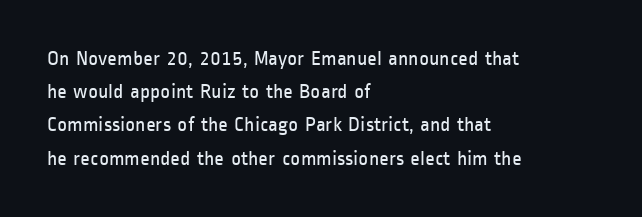
{"italic": "no", "bold": "no", "underline": "no", "align": "left", "line_spacing": "normal", "line_spacing_ratio": 1.58, "letter_spacing": "normal", "letter_spacing_em": 0.0, "glyph_px": 21}
